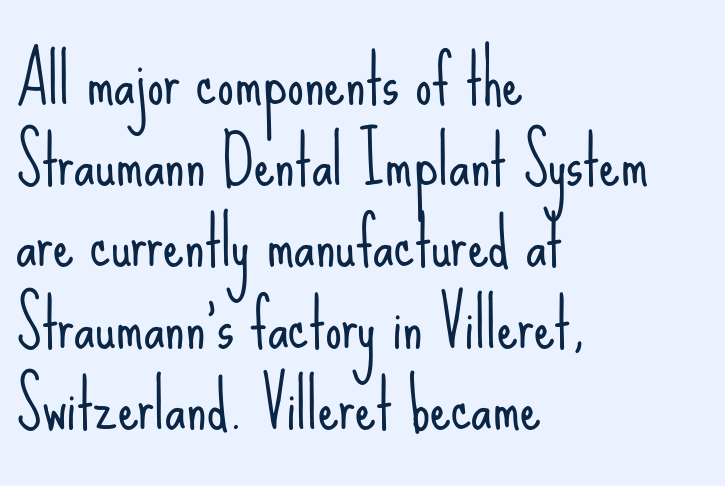
Q: Is the text bold? A: No.
Q: Is the text italic (slanted)? A: No, it is upright.
Q: Is the typeface a serif or a sans-serif typeface? A: Sans-serif.
Q: Is the text underlined? A: No.
Q: How is the paragraph aligned? A: Left-aligned.
Q: Is the spacing between letters normal or unusually wide? A: Normal.
Q: Width (condensed, normal, or wide)? A: Condensed.
Q: Stroke contrast? A: Low.
Q: x-height? A: Small.
Q: Monospaced? A: No.
